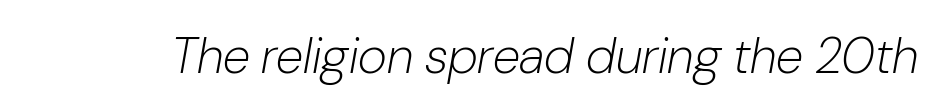
These lines are rendered in a variable-pitch font. Type without underlining. Between one letter and the next there's only the usual sliver of space. Posture: slanted. Letters have the restrained weight of plain body copy at most.
